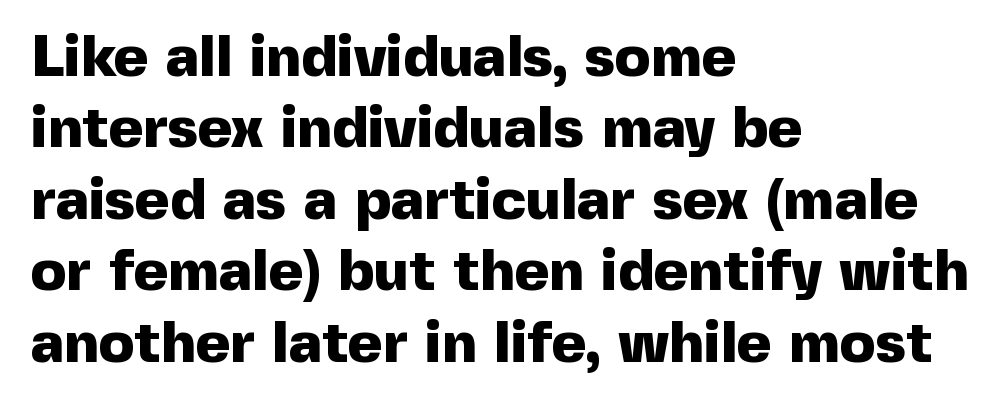
Q: Is the text bold? A: Yes.
Q: Is the text italic (slanted)? A: No, it is upright.
Q: Is the typeface a serif or a sans-serif typeface? A: Sans-serif.
Q: Is the text underlined? A: No.
Q: How is the paragraph aligned? A: Left-aligned.
Q: Is the spacing between letters normal or unusually wide? A: Normal.
Q: Width (condensed, normal, or wide)? A: Normal.
Q: x-height? A: Medium.
Q: Monospaced? A: No.
